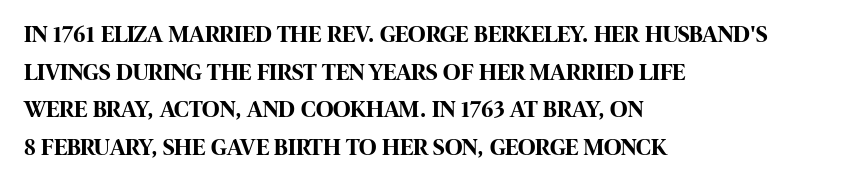
{"italic": "no", "bold": "yes", "underline": "no", "align": "left", "line_spacing": "normal", "line_spacing_ratio": 1.57, "letter_spacing": "normal", "letter_spacing_em": 0.0, "glyph_px": 24}
